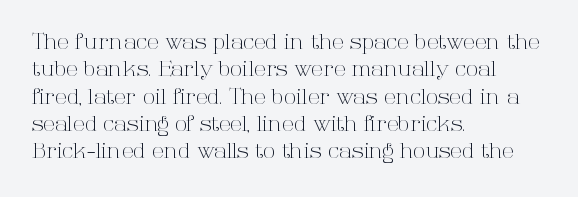
Rendered with straight, roman letterforms. Weight: not bold — regular or lighter. Words appear dense and cohesive because spacing is normal. Horizontal alignment here is leftward, the default for most running prose. A clean baseline with only descenders dipping below it.
